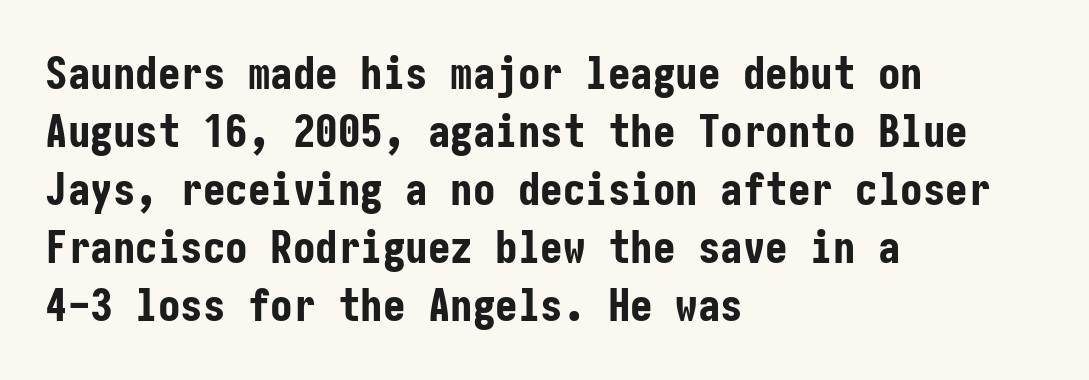
The image shows 45 px bold, condensed sans-serif type, upright; set left-aligned, normal line spacing (1.29x), normal letter spacing, not underlined; low stroke contrast and a medium x-height.
